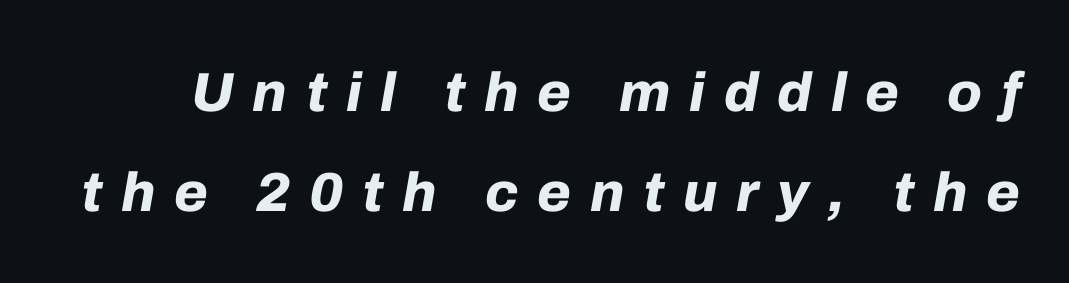
Q: Is the text bold? A: Yes.
Q: Is the text italic (slanted)? A: Yes, it leans right by about 10 degrees.
Q: Is the text underlined? A: No.
Q: Is the spacing between letters normal or unusually wide? A: Unusually wide.
Q: Width (condensed, normal, or wide)? A: Normal.
Q: Stroke contrast? A: Low.
Q: x-height? A: Medium.
Q: Monospaced? A: No.
